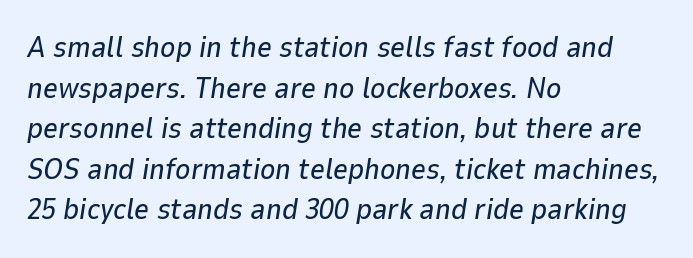
Q: Is the text italic (slanted)? A: Yes, it leans right by about 9 degrees.
Q: Is the text underlined? A: No.
Q: How is the paragraph aligned? A: Left-aligned.
Q: Is the spacing between letters normal or unusually wide? A: Normal.
Q: Is the spacing between lines tight, normal or loose? A: Normal.
Q: Width (condensed, normal, or wide)? A: Normal.
Q: Stroke contrast? A: Low.
Q: x-height? A: Medium.
Q: Monospaced? A: No.
